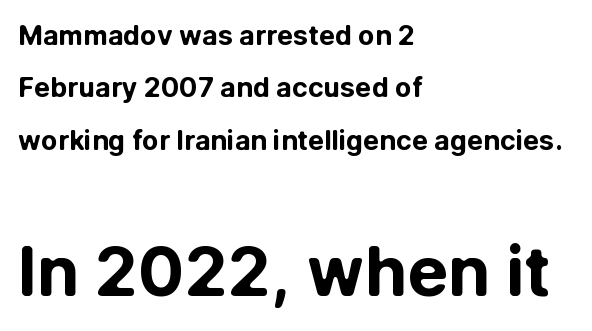
Heavy-handed strokes throughout: this text is bold. The passage shown is typed in a proportional face where columns would drift. Italic? Not at all — the glyphs are vertical. Unmarked baselines from the first word to the last.
